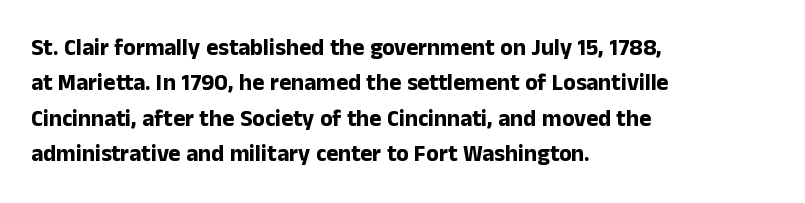
{"italic": "no", "bold": "yes", "underline": "no", "align": "left", "line_spacing": "normal", "line_spacing_ratio": 1.54, "letter_spacing": "normal", "letter_spacing_em": 0.0, "glyph_px": 23}
